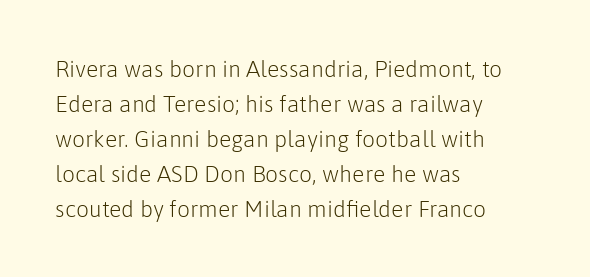
Q: Is the text bold? A: No.
Q: Is the text italic (slanted)? A: No, it is upright.
Q: Is the text underlined? A: No.
Q: How is the paragraph aligned? A: Left-aligned.
Q: Is the spacing between letters normal or unusually wide? A: Normal.
Q: Is the spacing between lines tight, normal or loose? A: Normal.
